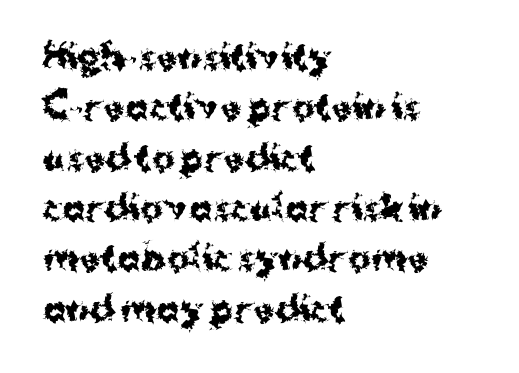
Each word holds together tightly as a unit, with standard inter-letter gaps. Letterform terminals end flat and unadorned throughout the passage. Looks like regular typesetting: each glyph gets only the width it needs. Type without underlining.
